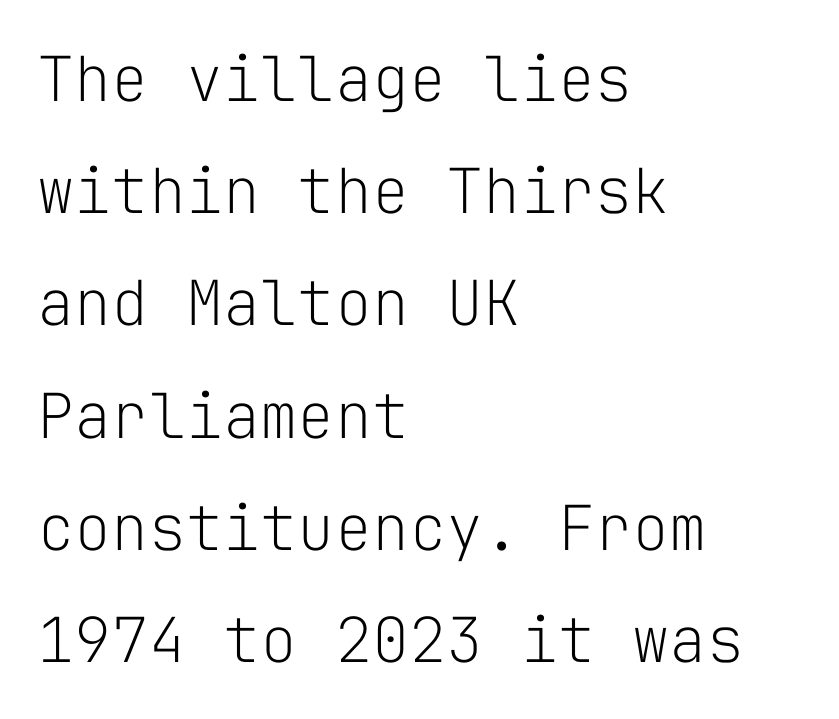
Q: Is the text bold? A: No.
Q: Is the text italic (slanted)? A: No, it is upright.
Q: Is the typeface a serif or a sans-serif typeface? A: Sans-serif.
Q: Is the text underlined? A: No.
Q: How is the paragraph aligned? A: Left-aligned.
Q: Is the spacing between letters normal or unusually wide? A: Normal.
Q: Width (condensed, normal, or wide)? A: Normal.
Q: Stroke contrast? A: Low.
Q: x-height? A: Medium.
Q: Monospaced? A: Yes.
